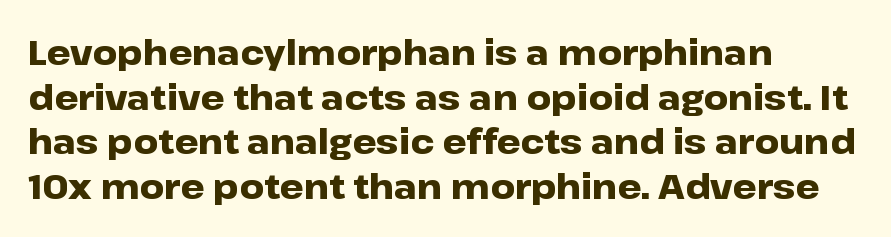
Tracking here is standard; glyphs follow each other at the usual distance. Observe the absence of serifs on each vertical stroke in this sample. The space between consecutive lines is moderate. Teacher's note: observe the even left margin — that is flush-left alignment. The face used here has the dense, thick strokes of a bold.
